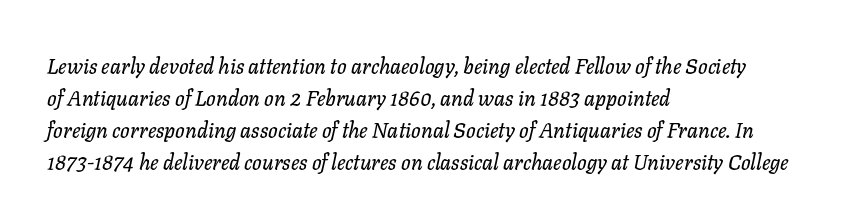
{"italic": "yes", "lean": "right", "slant_degrees": 11, "underline": "no", "align": "left", "line_spacing": "normal", "line_spacing_ratio": 1.52, "letter_spacing": "normal", "letter_spacing_em": 0.0, "glyph_px": 21}
